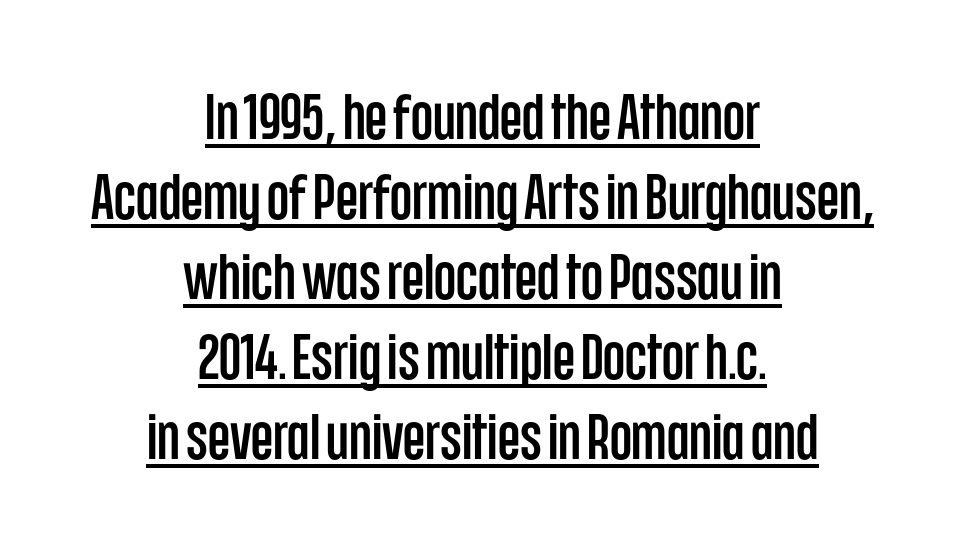
Q: Is the text italic (slanted)? A: No, it is upright.
Q: Is the typeface a serif or a sans-serif typeface? A: Sans-serif.
Q: Is the text underlined? A: Yes.
Q: How is the paragraph aligned? A: Centered.
Q: Is the spacing between letters normal or unusually wide? A: Normal.
Q: Is the spacing between lines tight, normal or loose? A: Normal.
Q: Width (condensed, normal, or wide)? A: Condensed.
Q: Stroke contrast? A: Low.
Q: x-height? A: Large.
Q: Monospaced? A: No.
